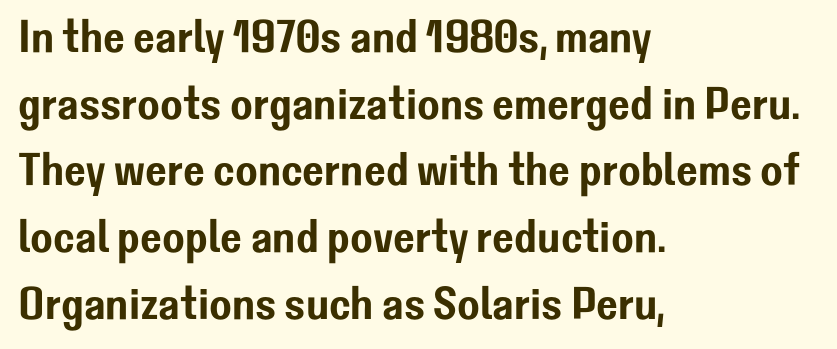
Do the letters lean? They stand straight. The rendering anchors every line to the left-hand side. Letterform terminals end flat and unadorned throughout the passage. Only glyphs here, with clear space below each row. The leading is moderate, giving the passage an even texture. The letters advance in unequal steps, a hallmark of proportional type.
